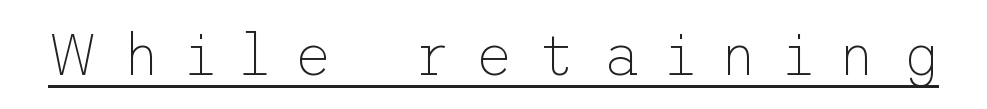
The specimen reads as upright at a glance. Display-style spreading of the glyphs; the letterfit is very open. Stroke mass is kept to a normal reading level or below. Each line of the rendering has a horizontal stroke beneath the glyphs. Are there feet on the stems? There aren't — it's a sans.
